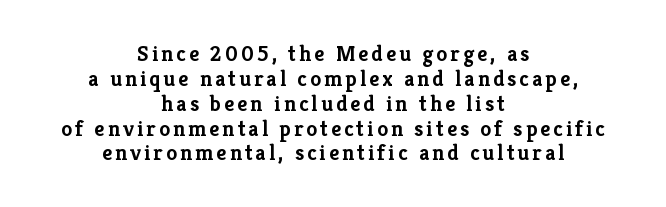
The image shows 22 px bold type, upright; set centered, tight line spacing (1.13x), not underlined.
